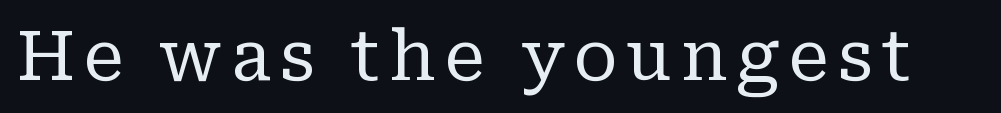
Nothing heavy about these letters — not bold at all. This rendering features lettering with no underline. Looks like regular typesetting: each glyph gets only the width it needs. Regarding serifs, this sample has them. The letters stand upright; this is a roman face.
